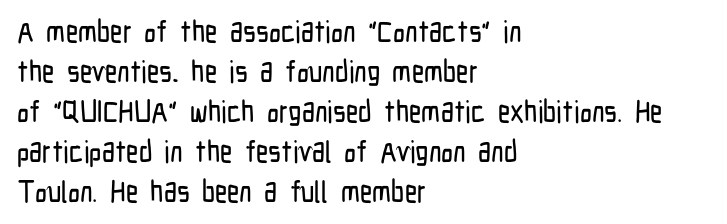
The image shows 30 px condensed sans-serif type, upright; set left-aligned, normal line spacing (1.33x), normal letter spacing, not underlined; low stroke contrast and a medium x-height.
